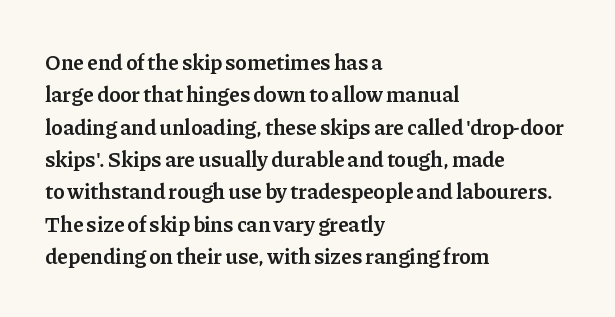
{"italic": "no", "bold": "semi", "underline": "no", "align": "left", "line_spacing": "normal", "line_spacing_ratio": 1.47, "letter_spacing": "normal", "letter_spacing_em": 0.0, "glyph_px": 22}
